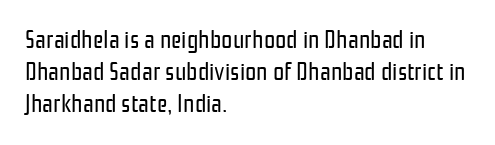
The image shows 25 px text type, upright; set left-aligned, normal line spacing (1.29x), normal letter spacing, not underlined.
